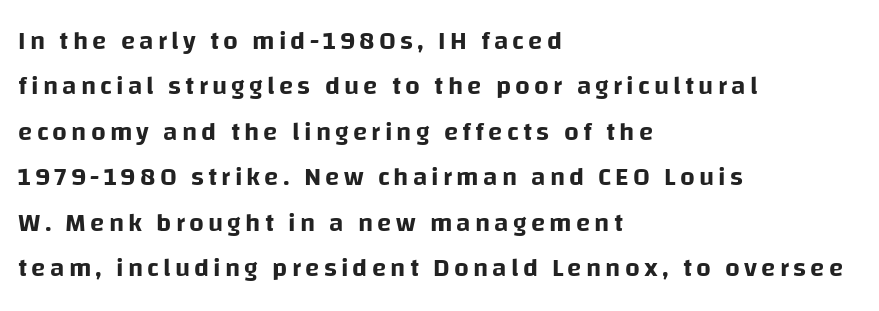
Q: Is the text italic (slanted)? A: No, it is upright.
Q: Is the text underlined? A: No.
Q: How is the paragraph aligned? A: Left-aligned.
